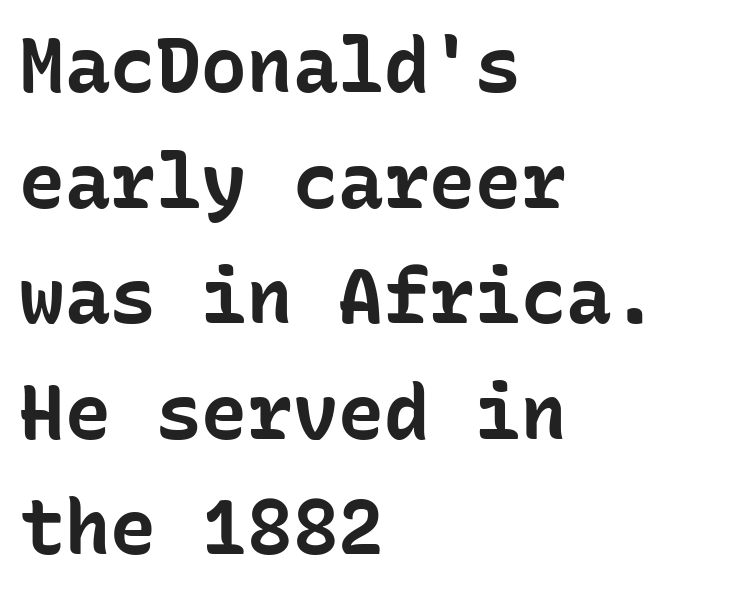
{"serif": "no", "italic": "no", "bold": "yes", "weight": "bold", "width": "normal", "stroke_contrast": "low", "x_height": "medium", "monospaced": "yes", "underline": "no", "align": "left", "line_spacing": "normal", "line_spacing_ratio": 1.52, "letter_spacing": "normal", "letter_spacing_em": 0.0, "glyph_px": 76}
